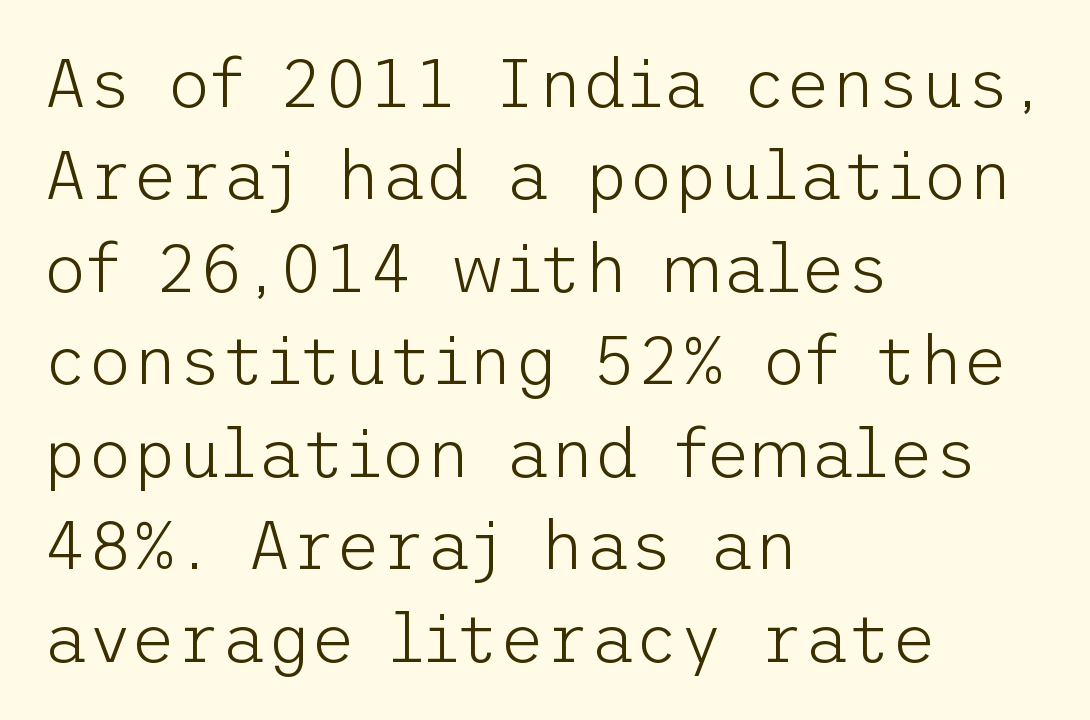
Q: Is the text bold? A: No.
Q: Is the text italic (slanted)? A: No, it is upright.
Q: Is the typeface a serif or a sans-serif typeface? A: Sans-serif.
Q: Is the text underlined? A: No.
Q: How is the paragraph aligned? A: Left-aligned.
Q: Is the spacing between letters normal or unusually wide? A: Normal.
Q: Is the spacing between lines tight, normal or loose? A: Normal.
Q: Width (condensed, normal, or wide)? A: Normal.
Q: Stroke contrast? A: Low.
Q: x-height? A: Medium.
